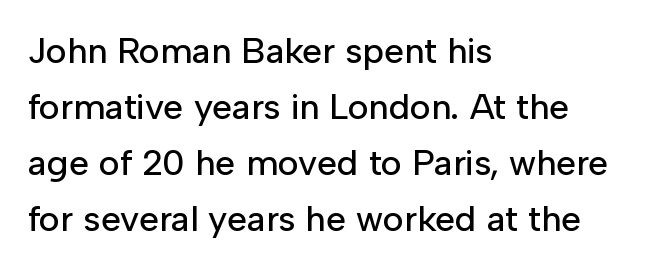
The image shows 36 px sans-serif type, upright; set left-aligned, normal line spacing (1.56x), normal letter spacing, not underlined; low stroke contrast and a medium x-height.
